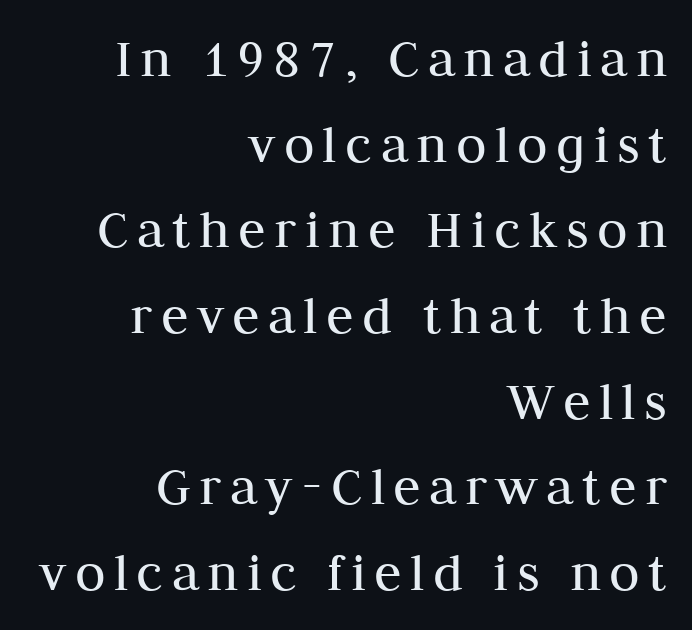
{"serif": "yes", "italic": "no", "bold": "no", "weight": "regular", "width": "normal", "stroke_contrast": "medium", "x_height": "medium", "monospaced": "no", "underline": "no", "align": "right", "line_spacing": "normal", "line_spacing_ratio": 1.53, "glyph_px": 56}
